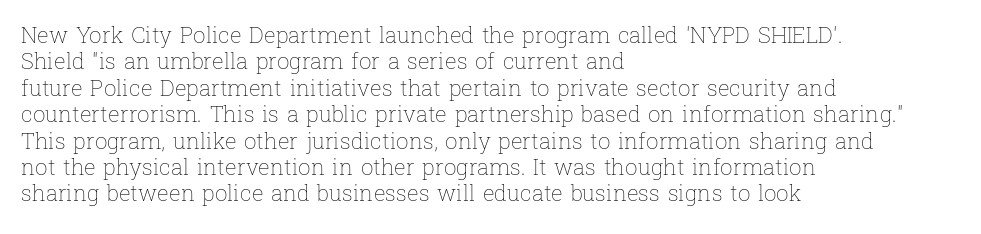
Q: Is the text bold? A: No.
Q: Is the text italic (slanted)? A: No, it is upright.
Q: Is the text underlined? A: No.
Q: How is the paragraph aligned? A: Left-aligned.
Q: Is the spacing between letters normal or unusually wide? A: Normal.
